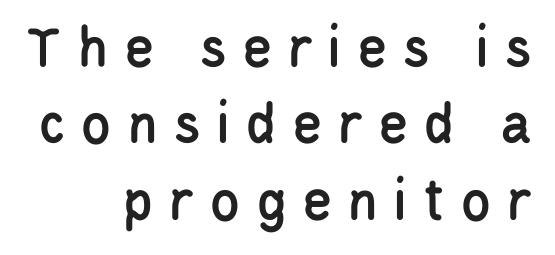
Q: Is the text italic (slanted)? A: No, it is upright.
Q: Is the typeface a serif or a sans-serif typeface? A: Sans-serif.
Q: Is the text underlined? A: No.
Q: How is the paragraph aligned? A: Right-aligned.
Q: Is the spacing between letters normal or unusually wide? A: Unusually wide.
Q: Width (condensed, normal, or wide)? A: Condensed.
Q: Stroke contrast? A: Low.
Q: x-height? A: Large.
Q: Monospaced? A: No.
